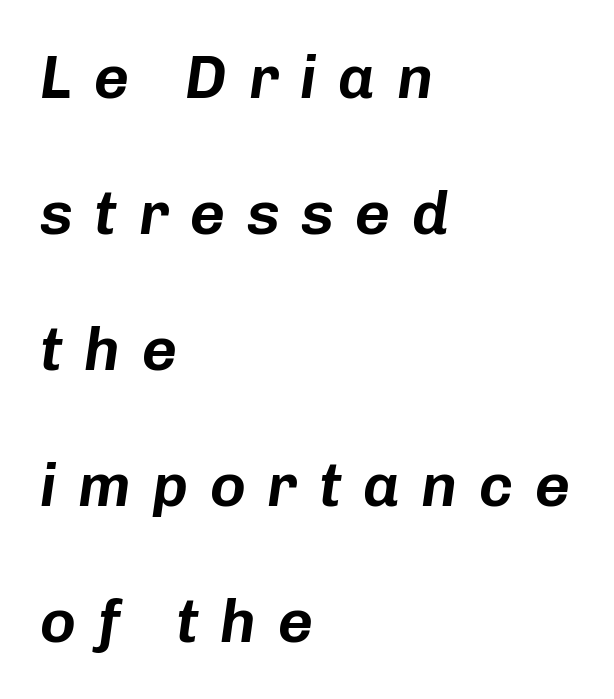
Q: Is the text italic (slanted)? A: Yes, it leans right by about 8 degrees.
Q: Is the text underlined? A: No.
Q: How is the paragraph aligned? A: Left-aligned.
Q: Is the spacing between letters normal or unusually wide? A: Unusually wide.
Q: Is the spacing between lines tight, normal or loose? A: Loose.
Q: Width (condensed, normal, or wide)? A: Normal.
Q: Stroke contrast? A: Low.
Q: x-height? A: Medium.
Q: Monospaced? A: No.
